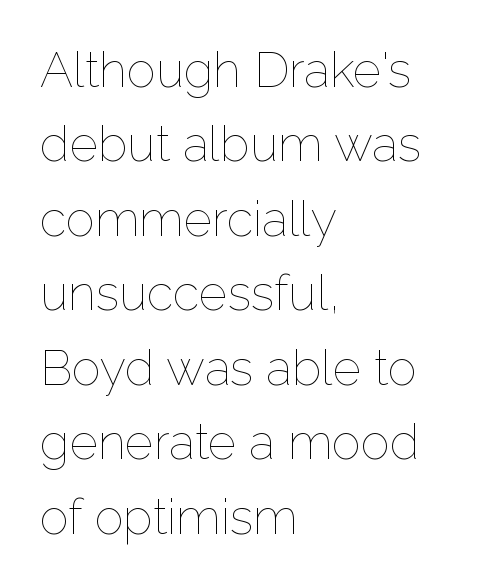
{"italic": "no", "bold": "no", "weight": "thin", "width": "normal", "stroke_contrast": "low", "x_height": "medium", "monospaced": "no", "underline": "no", "align": "left", "line_spacing": "normal", "line_spacing_ratio": 1.52, "letter_spacing": "normal", "letter_spacing_em": 0.0, "glyph_px": 49}
